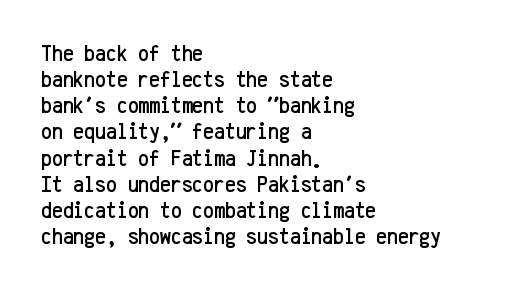
The image shows 24 px text type, upright; set left-aligned, tight line spacing (1.09x), normal letter spacing, not underlined.
